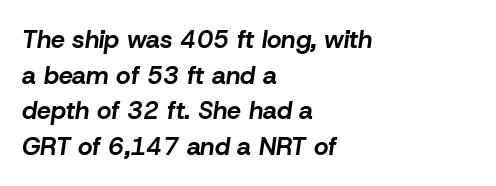
{"italic": "yes", "lean": "right", "slant_degrees": 8, "bold": "yes", "underline": "no", "align": "left", "line_spacing": "normal", "line_spacing_ratio": 1.43, "letter_spacing": "normal", "letter_spacing_em": 0.0, "glyph_px": 25}
